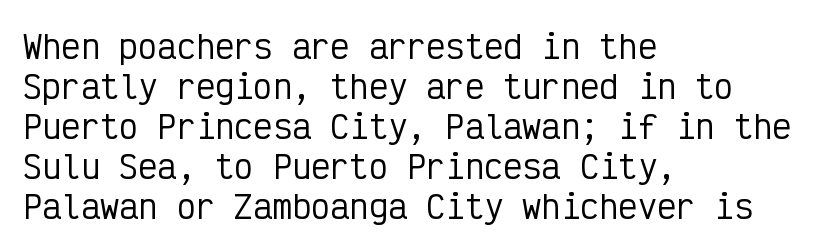
Q: Is the text italic (slanted)? A: No, it is upright.
Q: Is the typeface a serif or a sans-serif typeface? A: Sans-serif.
Q: Is the text underlined? A: No.
Q: How is the paragraph aligned? A: Left-aligned.
Q: Is the spacing between letters normal or unusually wide? A: Normal.
Q: Is the spacing between lines tight, normal or loose? A: Normal.
Q: Width (condensed, normal, or wide)? A: Condensed.
Q: Stroke contrast? A: Low.
Q: x-height? A: Medium.
Q: Monospaced? A: Yes.
